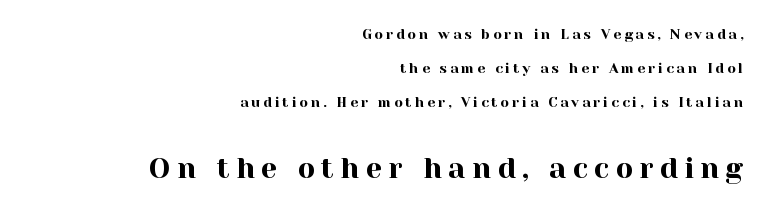
Typeset ragged left — the right edge is the straight one. This sample uses expanded letter spacing, leaving extra air between glyphs. Just letters on the line, the space beneath them empty. The letters stand upright; this is a roman face. The passage shown is typed in a proportional face where columns would drift.
